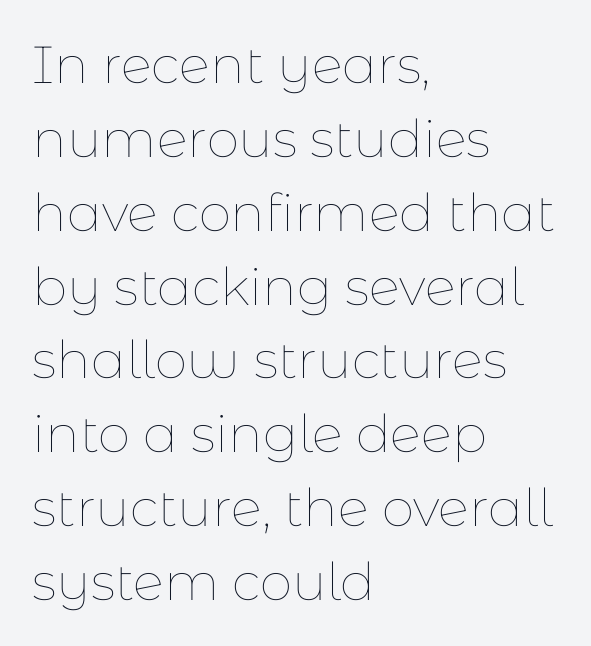
The image shows 52 px thin type, upright; set left-aligned, normal line spacing (1.42x), normal letter spacing, not underlined; low stroke contrast and a medium x-height.
